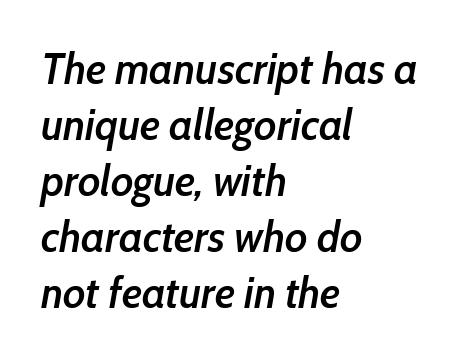
Q: Is the text bold? A: Semi-bold.
Q: Is the text italic (slanted)? A: Yes, it leans right by about 10 degrees.
Q: Is the text underlined? A: No.
Q: How is the paragraph aligned? A: Left-aligned.
Q: Is the spacing between letters normal or unusually wide? A: Normal.
Q: Is the spacing between lines tight, normal or loose? A: Normal.
Q: Width (condensed, normal, or wide)? A: Condensed.
Q: Stroke contrast? A: Low.
Q: x-height? A: Medium.
Q: Monospaced? A: No.
